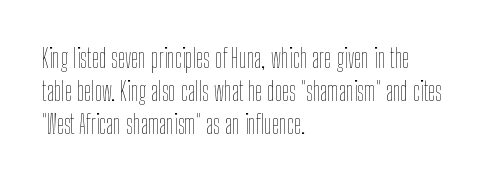
{"italic": "no", "bold": "no", "underline": "no", "align": "left", "line_spacing": "normal", "line_spacing_ratio": 1.26, "letter_spacing": "normal", "letter_spacing_em": 0.0, "glyph_px": 26}
